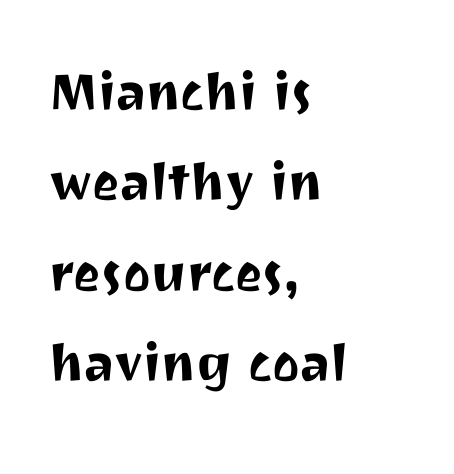
Q: Is the text italic (slanted)? A: No, it is upright.
Q: Is the typeface a serif or a sans-serif typeface? A: Sans-serif.
Q: Is the text underlined? A: No.
Q: How is the paragraph aligned? A: Left-aligned.
Q: Is the spacing between letters normal or unusually wide? A: Normal.
Q: Is the spacing between lines tight, normal or loose? A: Normal.
Q: Width (condensed, normal, or wide)? A: Normal.
Q: Stroke contrast? A: Medium.
Q: x-height? A: Medium.
Q: Monospaced? A: No.
